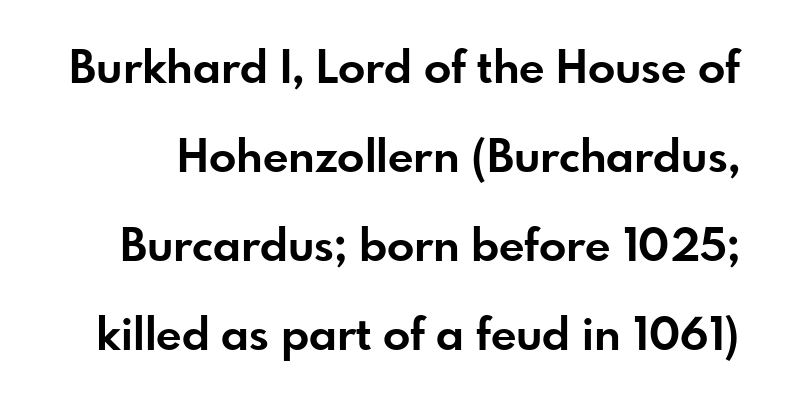
Q: Is the text bold? A: Yes.
Q: Is the text italic (slanted)? A: No, it is upright.
Q: Is the typeface a serif or a sans-serif typeface? A: Sans-serif.
Q: Is the text underlined? A: No.
Q: Is the spacing between letters normal or unusually wide? A: Normal.
Q: Is the spacing between lines tight, normal or loose? A: Loose.
Q: Width (condensed, normal, or wide)? A: Normal.
Q: Stroke contrast? A: Low.
Q: x-height? A: Small.
Q: Monospaced? A: No.
